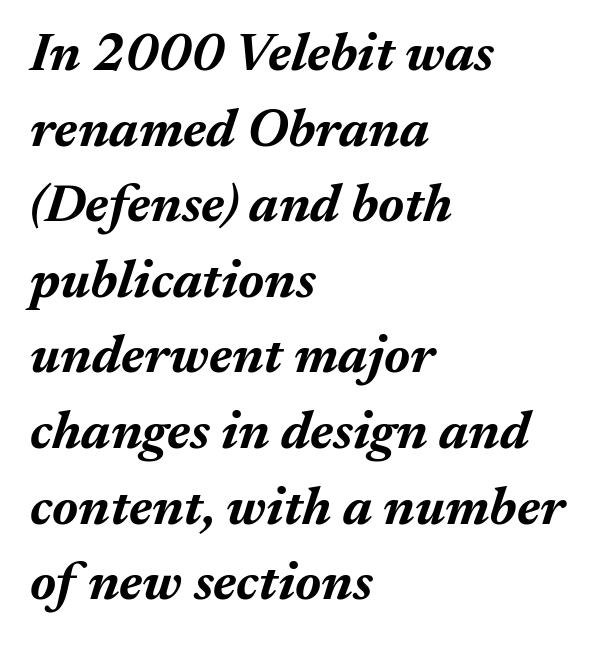
Do the characters align in a grid? No, the font is proportional. The characters look thick and weighty, a clear bold. The passage shown is not underscored anywhere. The horizontal fit of the characters is conventional and even. This is oblique type, the kind used for emphasis or titles.
